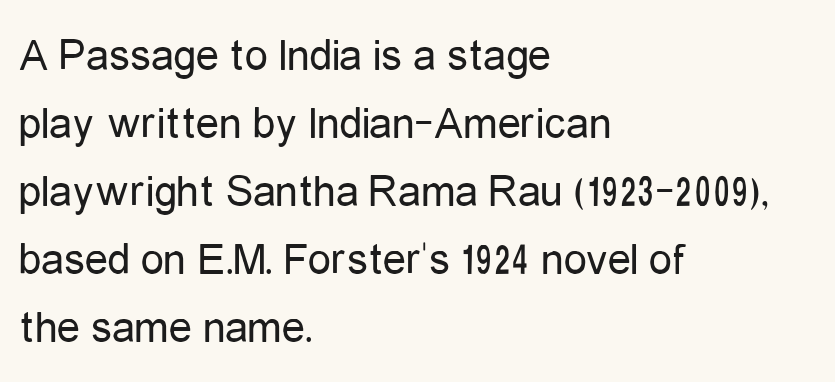
Q: Is the text bold? A: No.
Q: Is the text italic (slanted)? A: No, it is upright.
Q: Is the typeface a serif or a sans-serif typeface? A: Sans-serif.
Q: Is the text underlined? A: No.
Q: How is the paragraph aligned? A: Left-aligned.
Q: Is the spacing between letters normal or unusually wide? A: Normal.
Q: Is the spacing between lines tight, normal or loose? A: Normal.
Q: Width (condensed, normal, or wide)? A: Condensed.
Q: Stroke contrast? A: Low.
Q: x-height? A: Medium.
Q: Monospaced? A: No.
